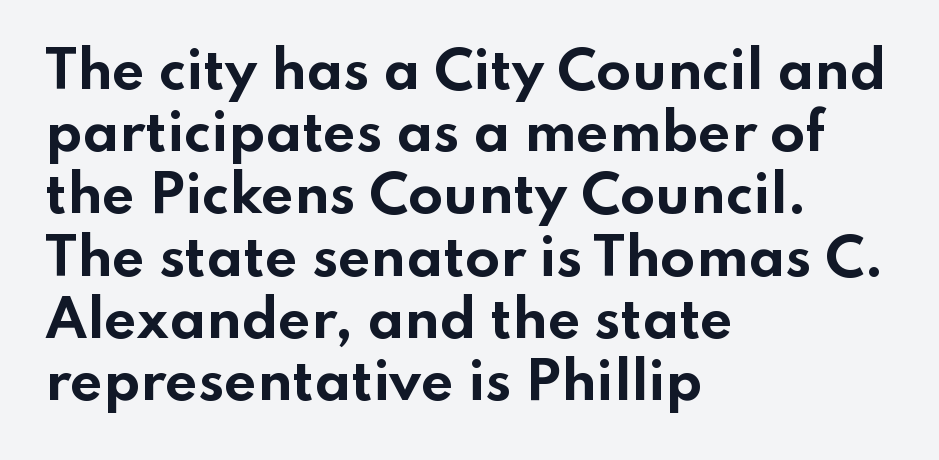
Q: Is the text bold? A: Yes.
Q: Is the text italic (slanted)? A: No, it is upright.
Q: Is the typeface a serif or a sans-serif typeface? A: Sans-serif.
Q: Is the text underlined? A: No.
Q: How is the paragraph aligned? A: Left-aligned.
Q: Is the spacing between letters normal or unusually wide? A: Normal.
Q: Width (condensed, normal, or wide)? A: Wide.
Q: Stroke contrast? A: Low.
Q: x-height? A: Small.
Q: Monospaced? A: No.
